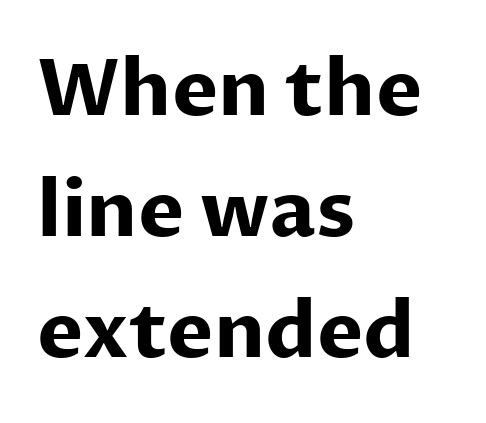
{"serif": "no", "italic": "no", "bold": "yes", "weight": "bold", "width": "normal", "stroke_contrast": "low", "x_height": "medium", "monospaced": "no", "underline": "no", "align": "left", "line_spacing": "normal", "line_spacing_ratio": 1.55, "letter_spacing": "normal", "letter_spacing_em": 0.0, "glyph_px": 78}
